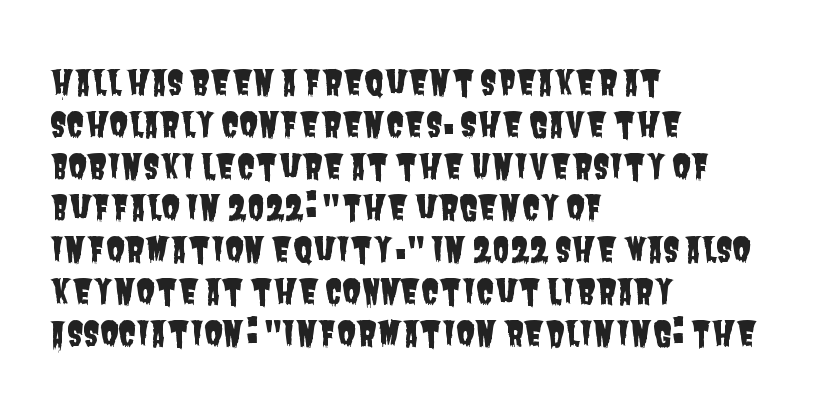
Q: Is the typeface a serif or a sans-serif typeface? A: Sans-serif.
Q: Is the text underlined? A: No.
Q: How is the paragraph aligned? A: Left-aligned.
Q: Is the spacing between letters normal or unusually wide? A: Normal.
Q: Width (condensed, normal, or wide)? A: Condensed.
Q: Stroke contrast? A: Low.
Q: x-height? A: Large.
Q: Monospaced? A: No.
